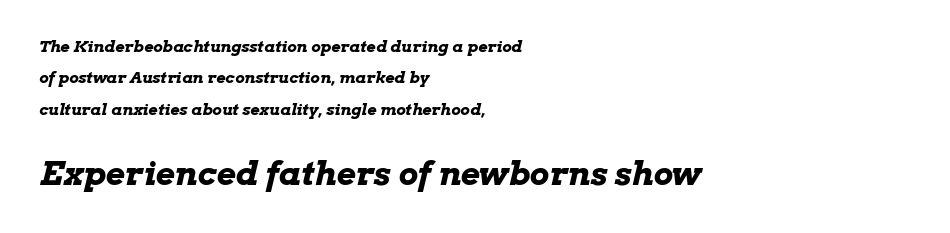
As a designer I'd log this as weight 700, bold. The letters in the lower block stand taller than those in the block above. Rows of type keep a wide berth in the vertical direction. Think of a printed novel: that variable character pitch is what you see here. Observe the lean: these are italic letterforms.
